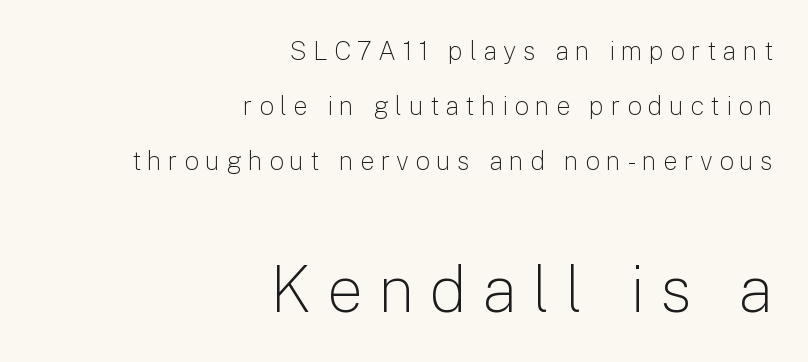
The rendering uses natural spacing where letterforms have individual widths. The passage shown is not underscored anywhere. Check where the strokes stop: nothing finishes them off — pure sans. The paragraph shown leans on its right margin. No chunkiness to these letters — they're not bold. The designer gave the closing block more size than the opening block.
